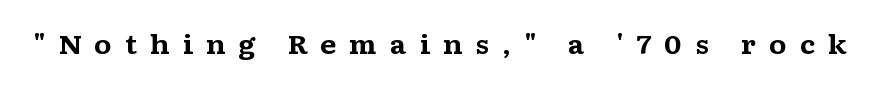
{"italic": "no", "bold": "yes", "underline": "no", "letter_spacing": "wide", "letter_spacing_em": 0.49, "glyph_px": 26}
